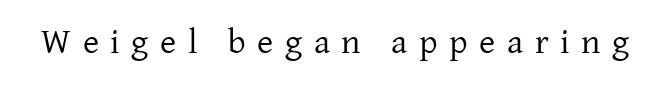
Plain, unruled lines of type. Loose tracking; the words dissolve into strings of separated letters. Think standard paragraph weight, or any step lighter than that. The letters stand straight up with perfectly vertical stems. These lines are composed in type with serifs. This sample has the flowing, uneven cadence of proportional lettering.
